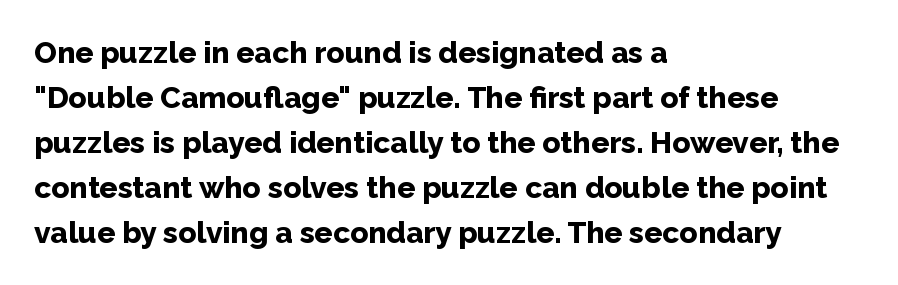
{"serif": "no", "italic": "no", "bold": "yes", "weight": "bold", "width": "normal", "stroke_contrast": "low", "x_height": "medium", "monospaced": "no", "underline": "no", "align": "left", "line_spacing": "normal", "line_spacing_ratio": 1.5, "letter_spacing": "normal", "letter_spacing_em": 0.0, "glyph_px": 30}
